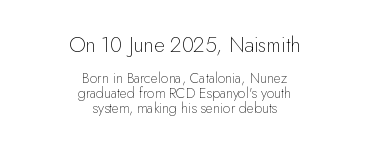
You could barely slide anything between these rows. Reading top to bottom, the characters get smaller at the block break. Is the block centered? Yes — each line is placed symmetrically about the middle. The gaps between neighbouring characters are ordinary and unremarkable. Letters rest on an invisible, unmarked baseline.
